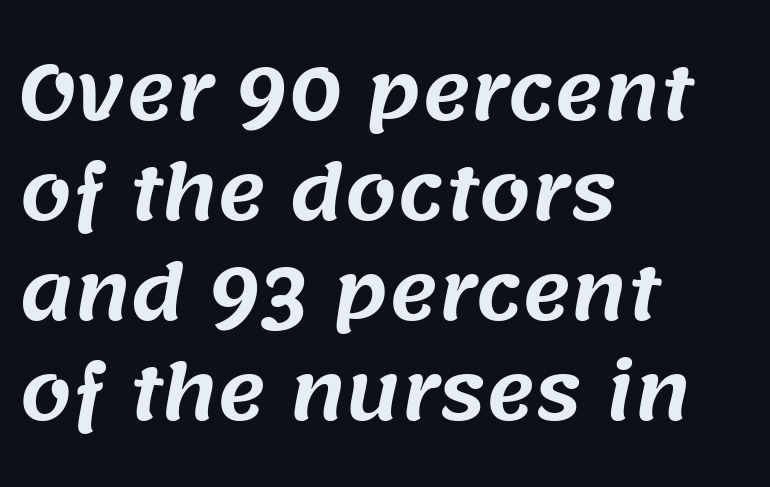
The image shows 74 px sans-serif type; set left-aligned, normal line spacing (1.35x), normal letter spacing, not underlined; medium stroke contrast and a large x-height.
